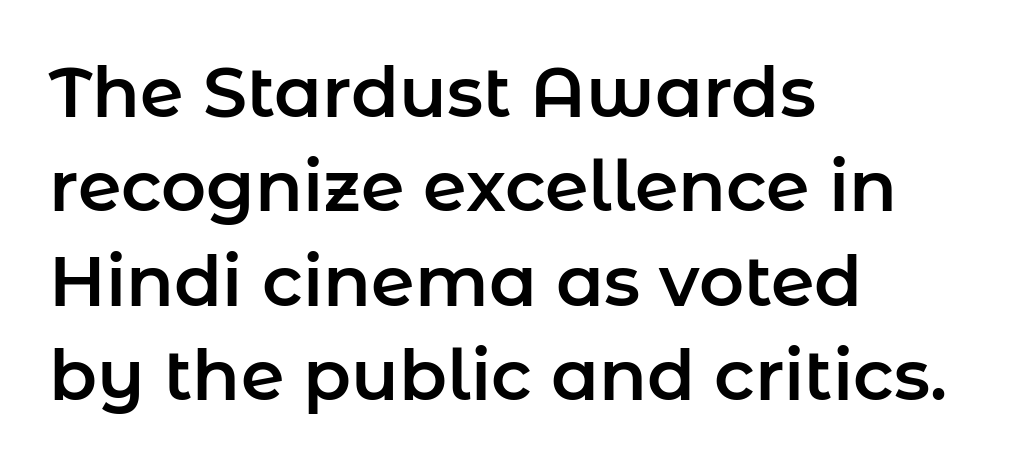
The image shows 70 px sans-serif type, upright; set left-aligned, normal line spacing (1.35x), normal letter spacing, not underlined; low stroke contrast and a medium x-height.
